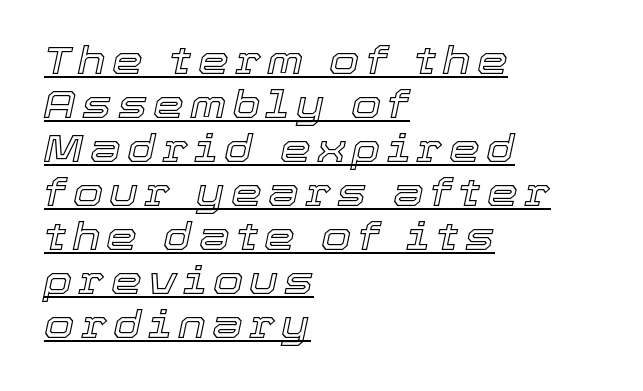
{"italic": "yes", "lean": "right", "slant_degrees": 12, "width": "normal", "x_height": "medium", "monospaced": "no", "underline": "yes", "align": "left", "line_spacing": "tight", "line_spacing_ratio": 1.13, "glyph_px": 39}
